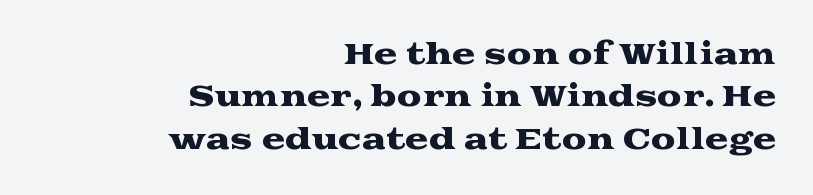
The image shows 28 px wide serif type, upright; set right-aligned, normal line spacing (1.51x), normal letter spacing, not underlined; medium stroke contrast and a medium x-height.
